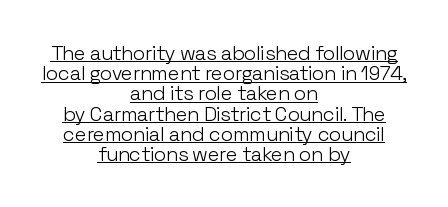
{"italic": "no", "bold": "no", "underline": "yes", "align": "center", "line_spacing": "tight", "line_spacing_ratio": 1.01, "letter_spacing": "normal", "letter_spacing_em": 0.0, "glyph_px": 20}
